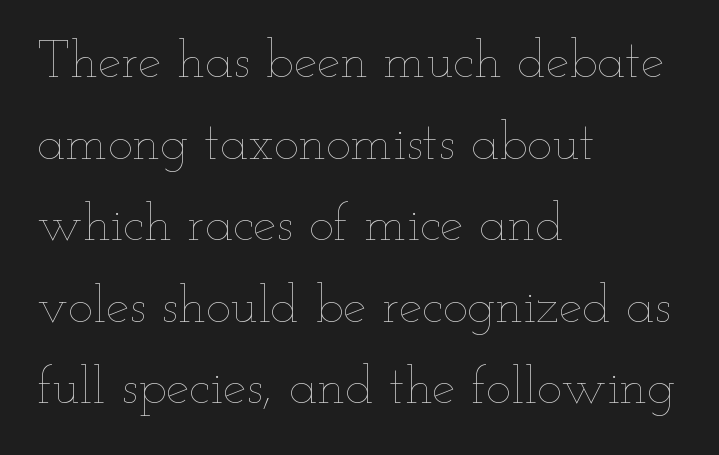
{"italic": "no", "bold": "no", "weight": "thin", "width": "wide", "stroke_contrast": "low", "x_height": "small", "monospaced": "no", "underline": "no", "align": "left", "line_spacing": "normal", "line_spacing_ratio": 1.54, "letter_spacing": "normal", "letter_spacing_em": 0.0, "glyph_px": 53}
